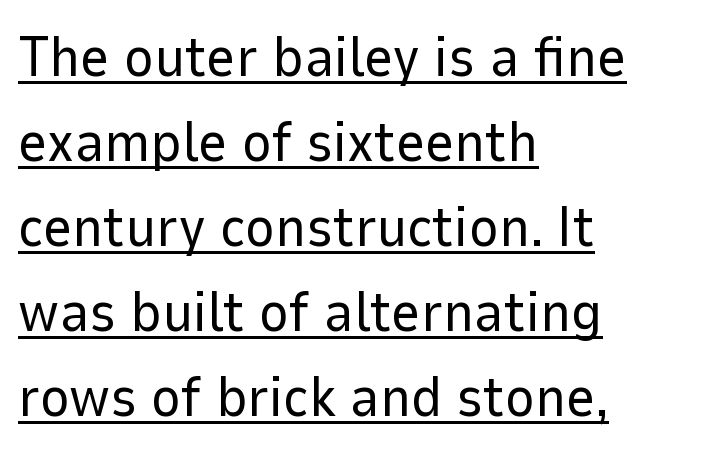
{"serif": "no", "italic": "no", "bold": "no", "weight": "regular", "width": "normal", "stroke_contrast": "low", "x_height": "medium", "monospaced": "no", "underline": "yes", "align": "left", "line_spacing": "normal", "line_spacing_ratio": 1.49, "letter_spacing": "normal", "letter_spacing_em": 0.0, "glyph_px": 57}
